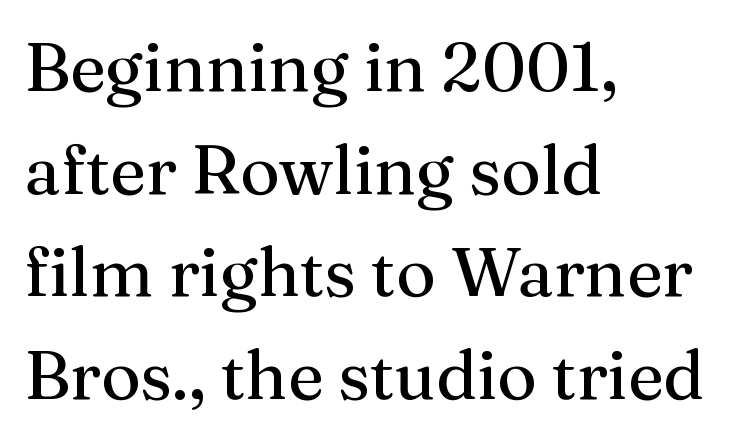
Q: Is the text italic (slanted)? A: No, it is upright.
Q: Is the typeface a serif or a sans-serif typeface? A: Serif.
Q: Is the text underlined? A: No.
Q: How is the paragraph aligned? A: Left-aligned.
Q: Is the spacing between letters normal or unusually wide? A: Normal.
Q: Is the spacing between lines tight, normal or loose? A: Normal.
Q: Width (condensed, normal, or wide)? A: Normal.
Q: Stroke contrast? A: Medium.
Q: x-height? A: Medium.
Q: Monospaced? A: No.
